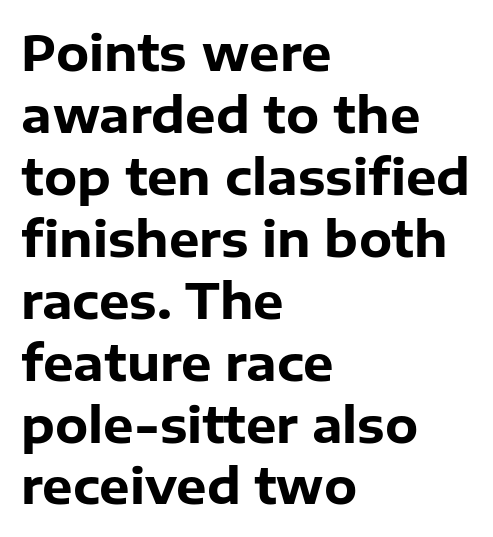
Q: Is the text bold? A: Yes.
Q: Is the text italic (slanted)? A: No, it is upright.
Q: Is the typeface a serif or a sans-serif typeface? A: Sans-serif.
Q: Is the text underlined? A: No.
Q: How is the paragraph aligned? A: Left-aligned.
Q: Is the spacing between letters normal or unusually wide? A: Normal.
Q: Is the spacing between lines tight, normal or loose? A: Normal.
Q: Width (condensed, normal, or wide)? A: Normal.
Q: Stroke contrast? A: Low.
Q: x-height? A: Medium.
Q: Monospaced? A: No.
